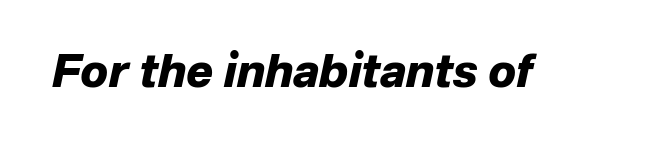
{"italic": "yes", "lean": "right", "slant_degrees": 12, "bold": "yes", "weight": "heavy", "width": "normal", "stroke_contrast": "low", "x_height": "medium", "monospaced": "no", "underline": "no", "letter_spacing": "normal", "letter_spacing_em": 0.0, "glyph_px": 45}
